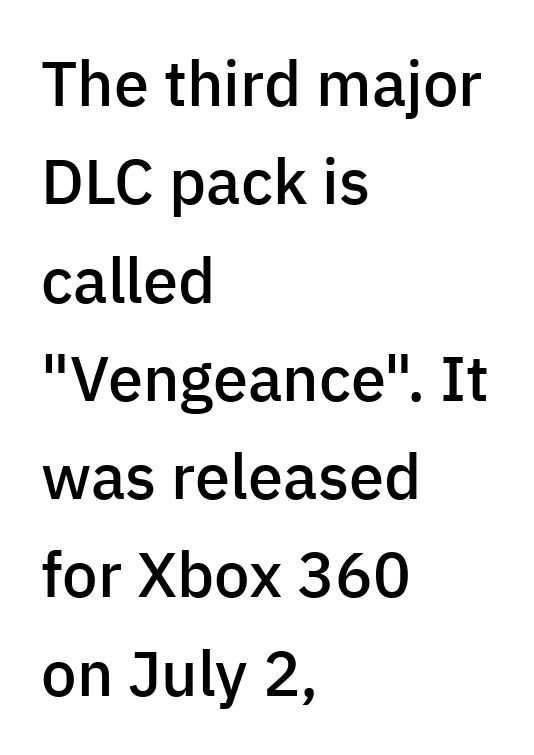
The image shows 63 px semibold sans-serif type, upright; set left-aligned, normal line spacing (1.56x), normal letter spacing, not underlined; low stroke contrast and a medium x-height.
